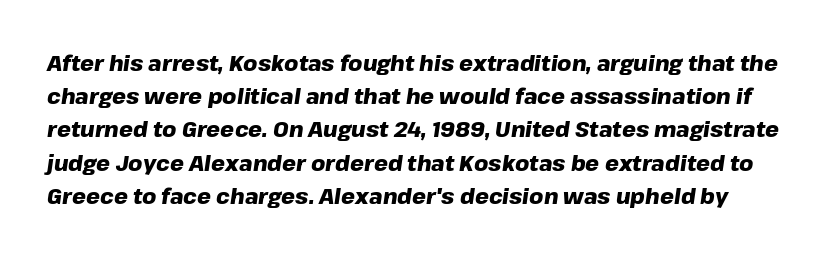
The vertical gap from one line to the next is medium. Set as a true bold cut, around the 700 mark. Caption: standard tracking, unaltered. Check the space under the baseline: it is left empty. These lines were composed using italics.
